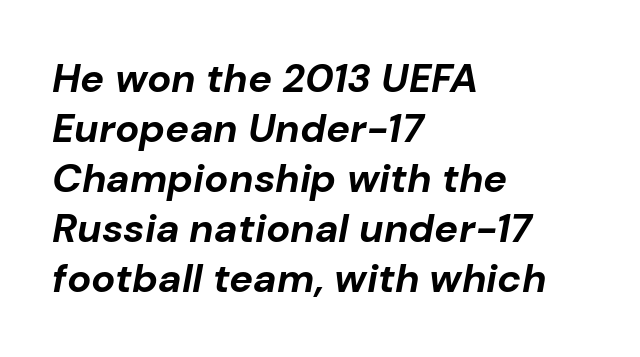
The image shows 40 px bold type, italic (leaning right); set left-aligned, normal line spacing (1.25x), normal letter spacing, not underlined; low stroke contrast and a medium x-height.
